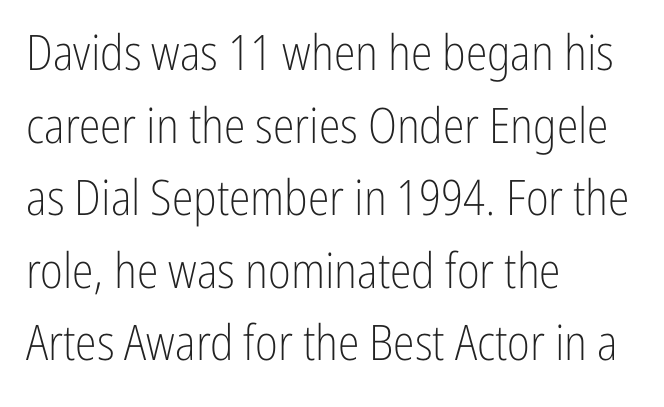
{"serif": "no", "italic": "no", "bold": "no", "weight": "light", "width": "condensed", "stroke_contrast": "low", "x_height": "medium", "monospaced": "no", "underline": "no", "align": "left", "line_spacing": "normal", "line_spacing_ratio": 1.48, "letter_spacing": "normal", "letter_spacing_em": 0.0, "glyph_px": 49}
